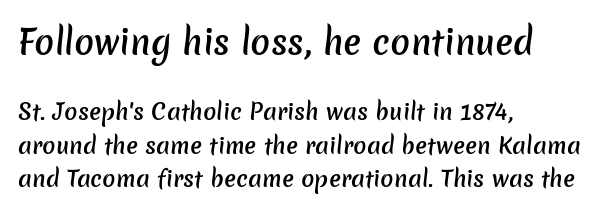
The image shows 33 px semibold sans-serif type; set left-aligned, normal line spacing (1.53x), normal letter spacing, not underlined; the first (top) block is 1.5x larger; low stroke contrast and a medium x-height.
